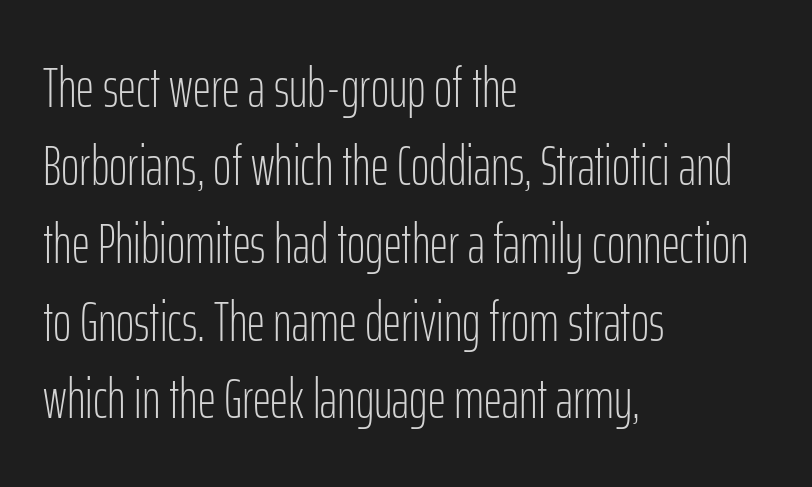
Q: Is the text bold? A: No.
Q: Is the text italic (slanted)? A: No, it is upright.
Q: Is the typeface a serif or a sans-serif typeface? A: Sans-serif.
Q: Is the text underlined? A: No.
Q: How is the paragraph aligned? A: Left-aligned.
Q: Is the spacing between letters normal or unusually wide? A: Normal.
Q: Is the spacing between lines tight, normal or loose? A: Normal.
Q: Width (condensed, normal, or wide)? A: Condensed.
Q: Stroke contrast? A: Low.
Q: x-height? A: Medium.
Q: Monospaced? A: No.
